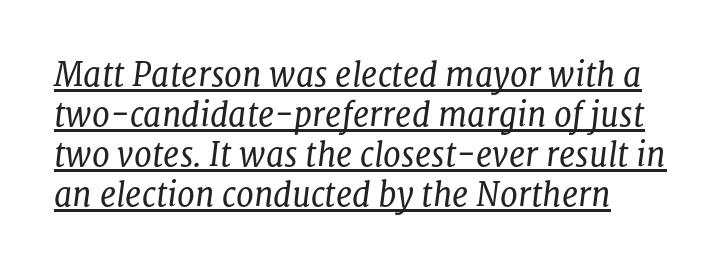
{"serif": "yes", "italic": "yes", "lean": "right", "slant_degrees": 8, "bold": "no", "weight": "regular", "width": "normal", "stroke_contrast": "low", "x_height": "medium", "monospaced": "no", "underline": "yes", "line_spacing": "normal", "line_spacing_ratio": 1.25, "letter_spacing": "normal", "letter_spacing_em": 0.0, "glyph_px": 32}
